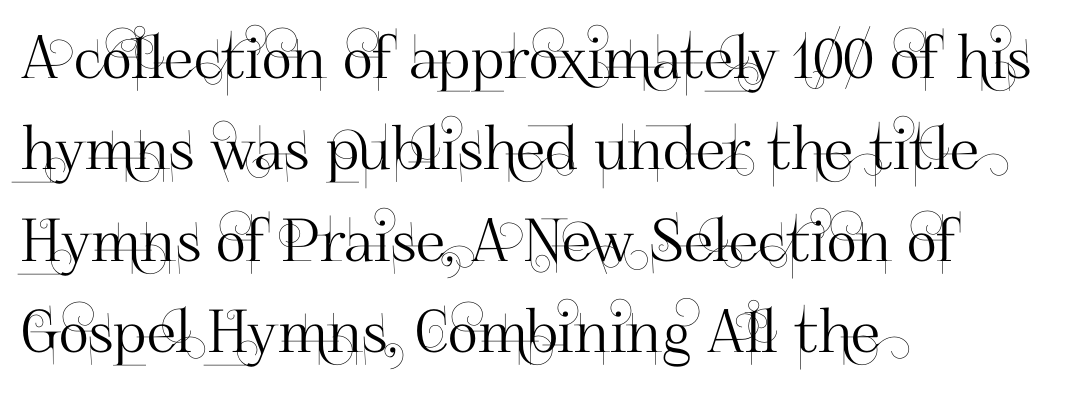
Posture: upright roman. Line starts are locked; line ends wander. The space directly below the letters is spotless. Students, observe: this is what conventionally led text looks like. The rendering keeps characters at their native spacing. Classification — sans serif.
